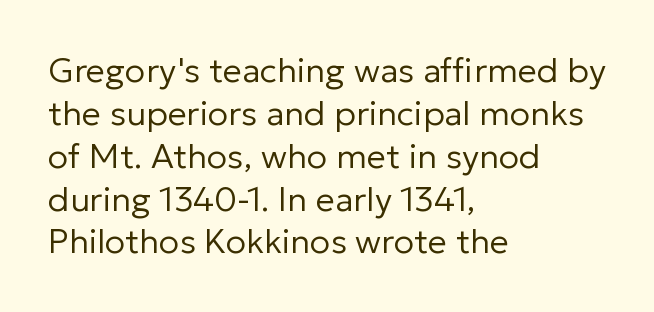
The image shows 34 px regular-weight sans-serif type, upright; set left-aligned, normal line spacing (1.26x), normal letter spacing, not underlined; low stroke contrast and a medium x-height.
